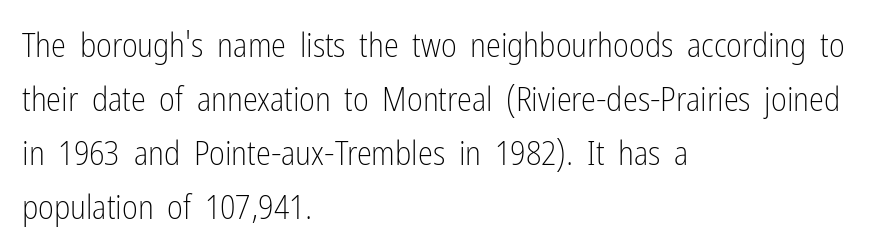
{"serif": "no", "italic": "no", "bold": "no", "weight": "light", "width": "condensed", "stroke_contrast": "low", "x_height": "medium", "monospaced": "no", "underline": "no", "align": "left", "line_spacing": "normal", "line_spacing_ratio": 1.59, "letter_spacing": "normal", "letter_spacing_em": 0.0, "glyph_px": 34}
